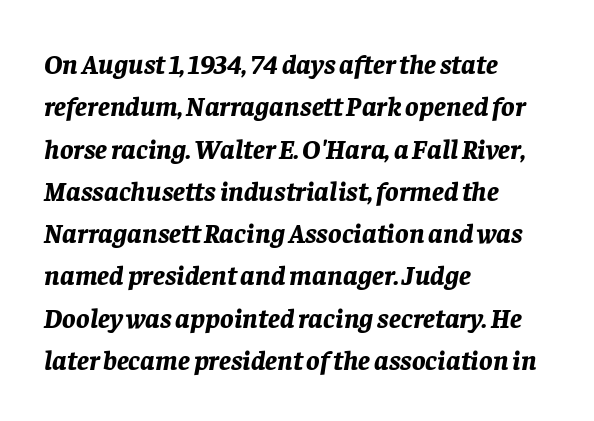
The glyphs are unaccompanied by any horizontal stroke below them. The type is set solid horizontally, with unmodified tracking. The font's italic variant was chosen for this text. In terms of weight, the rendering is a true, heavy bold.
